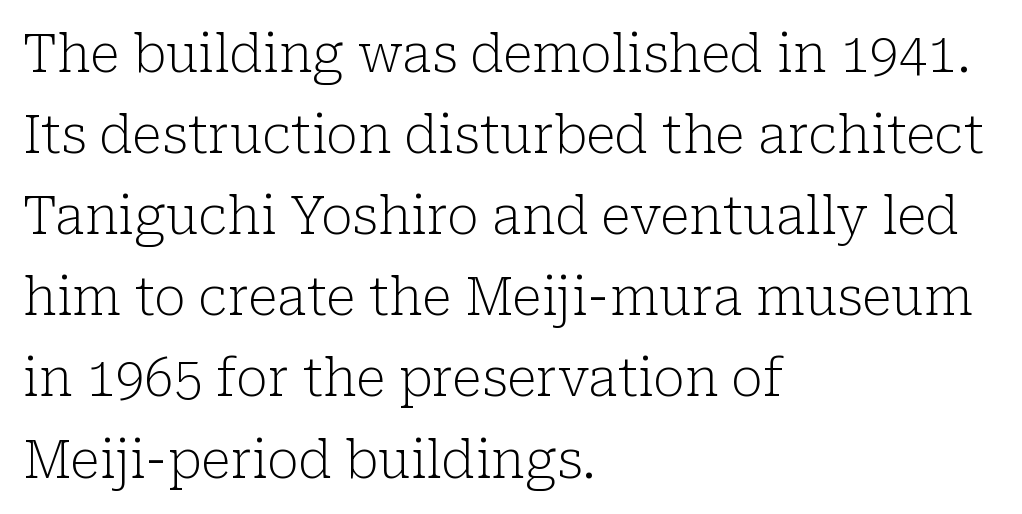
The image shows 52 px light serif type, upright; set left-aligned, normal line spacing (1.56x), normal letter spacing, not underlined; low stroke contrast and a medium x-height.
